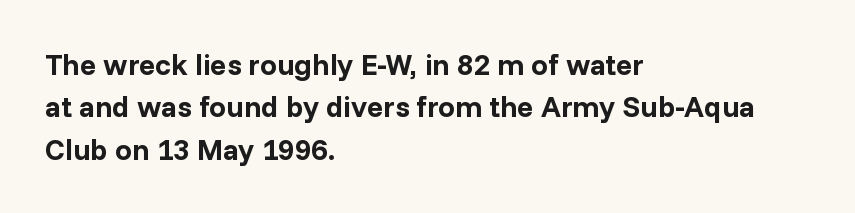
The image shows 30 px bold sans-serif type, upright; set left-aligned, normal line spacing (1.41x), normal letter spacing, not underlined; low stroke contrast and a medium x-height.
